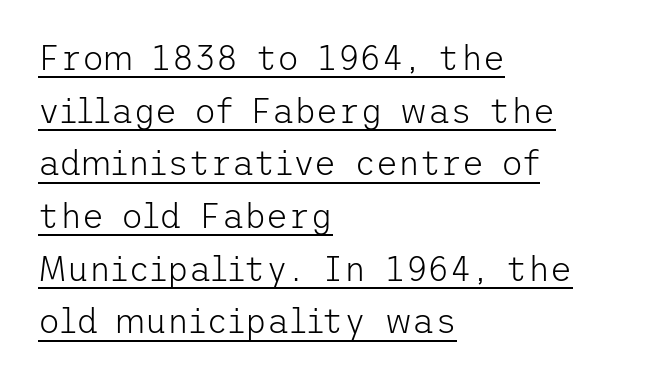
This sample uses an upright cut, with every glyph sitting square on the baseline. Typeset ragged right — the left edge is the straight one. Each line of the rendering has a horizontal stroke beneath the glyphs. A typesetter would call this leading conventional body-copy spacing. Letters have the restrained weight of plain body copy at most. A typesetter would call this zero additional tracking.
